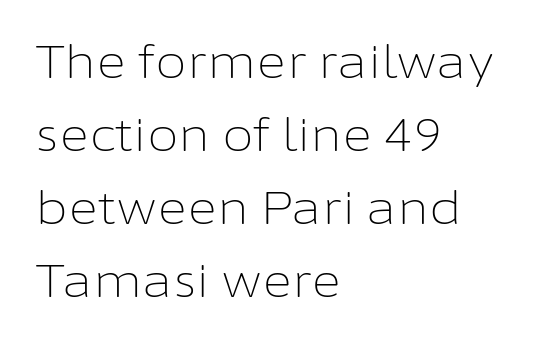
The image shows 46 px light sans-serif type, upright; set left-aligned, normal line spacing (1.59x), normal letter spacing, not underlined; low stroke contrast and a medium x-height.
